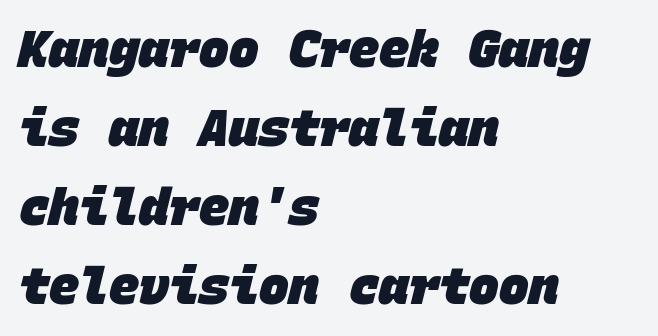
{"serif": "no", "bold": "yes", "weight": "heavy", "width": "normal", "stroke_contrast": "low", "x_height": "large", "monospaced": "yes", "underline": "no", "align": "left", "line_spacing": "normal", "line_spacing_ratio": 1.58, "letter_spacing": "normal", "letter_spacing_em": 0.0, "glyph_px": 50}
